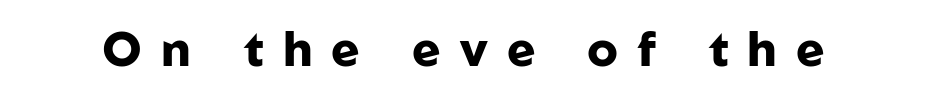
These words are printed bold, with thick strokes throughout. The glyphs in this specimen are sans serif. Students, note that the glyphs here are deliberately spaced far apart. This rendering features lettering with no underline. These lines are rendered in a variable-pitch font.
